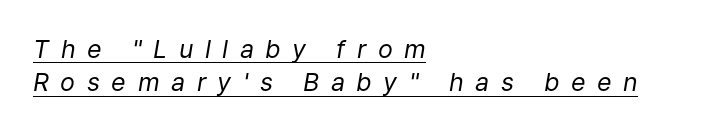
The image shows 25 px text type, italic (leaning right); set left-aligned, normal line spacing (1.34x), unusually wide letter spacing (+0.46 em), underlined.
